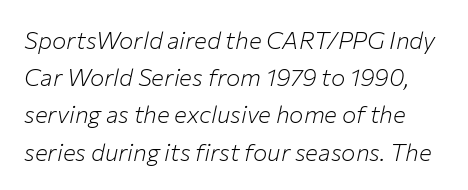
{"italic": "yes", "lean": "right", "slant_degrees": 12, "bold": "no", "underline": "no", "line_spacing": "normal", "line_spacing_ratio": 1.55, "letter_spacing": "normal", "letter_spacing_em": 0.0, "glyph_px": 24}
